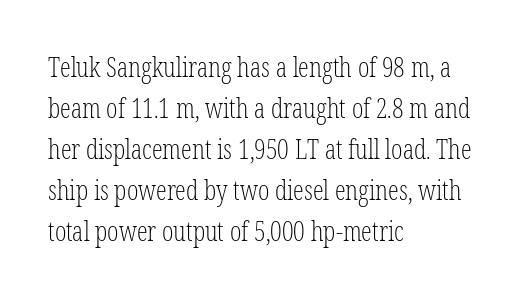
{"italic": "no", "bold": "no", "underline": "no", "align": "left", "line_spacing": "normal", "line_spacing_ratio": 1.52, "letter_spacing": "normal", "letter_spacing_em": 0.0, "glyph_px": 27}
